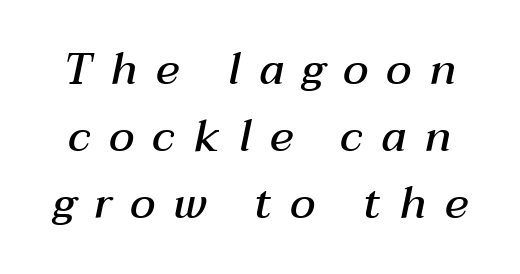
The image shows 44 px semibold type, italic (leaning right); set normal line spacing (1.52x), unusually wide letter spacing (+0.42 em), not underlined; medium stroke contrast and a medium x-height.
